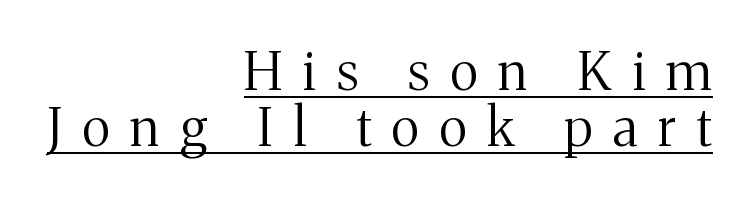
{"serif": "yes", "italic": "no", "bold": "no", "weight": "regular", "width": "normal", "stroke_contrast": "medium", "x_height": "medium", "monospaced": "no", "underline": "yes", "align": "right", "line_spacing": "tight", "line_spacing_ratio": 1.06, "letter_spacing": "wide", "letter_spacing_em": 0.39, "glyph_px": 53}
